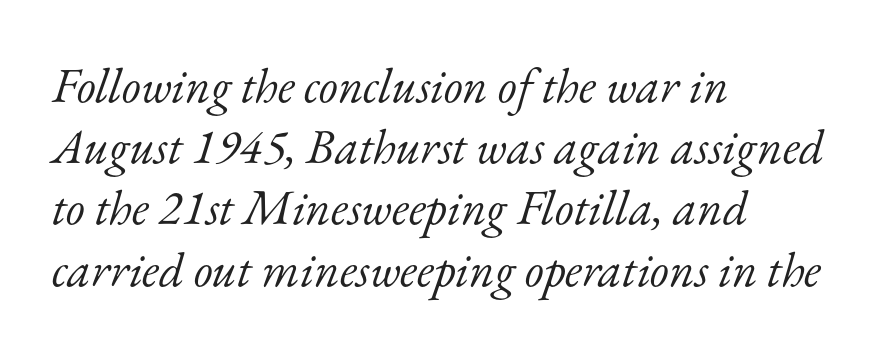
The image shows 49 px light serif type, italic (leaning right); set left-aligned, normal line spacing (1.25x), normal letter spacing, not underlined; low stroke contrast and a small x-height.
